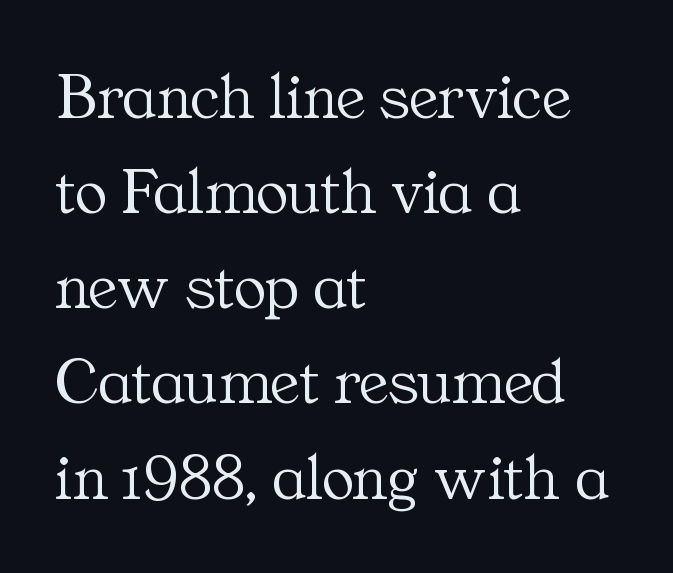
{"serif": "yes", "italic": "no", "bold": "no", "weight": "light", "width": "normal", "stroke_contrast": "medium", "x_height": "medium", "monospaced": "no", "underline": "no", "align": "left", "line_spacing": "normal", "line_spacing_ratio": 1.42, "letter_spacing": "normal", "letter_spacing_em": 0.0, "glyph_px": 67}
